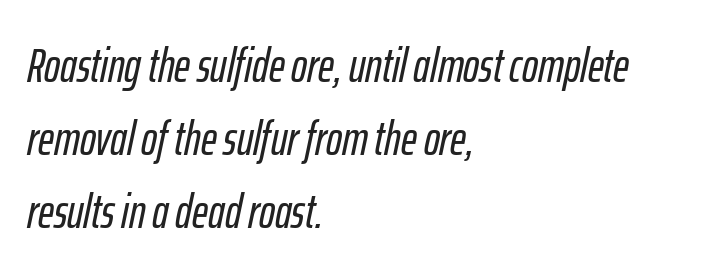
{"italic": "yes", "lean": "right", "slant_degrees": 12, "width": "condensed", "stroke_contrast": "low", "x_height": "medium", "monospaced": "no", "underline": "no", "align": "left", "line_spacing": "normal", "line_spacing_ratio": 1.52, "letter_spacing": "normal", "letter_spacing_em": 0.0, "glyph_px": 48}
